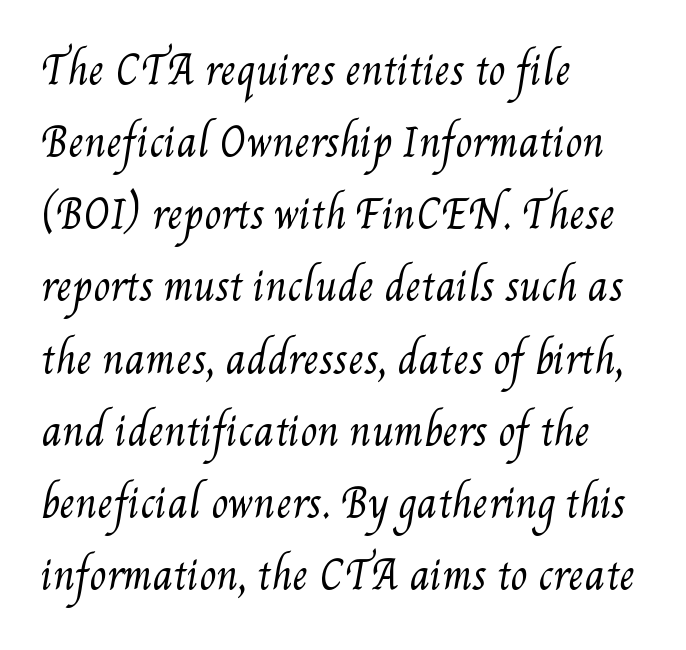
Each letter keeps its own natural width here, so spacing adapts to shape. All the whitespace from short lines collects on the right. These glyphs show unthickened strokes, regular width or finer. Characters follow at the spacing the type designer built in. The space directly below the letters is spotless.
